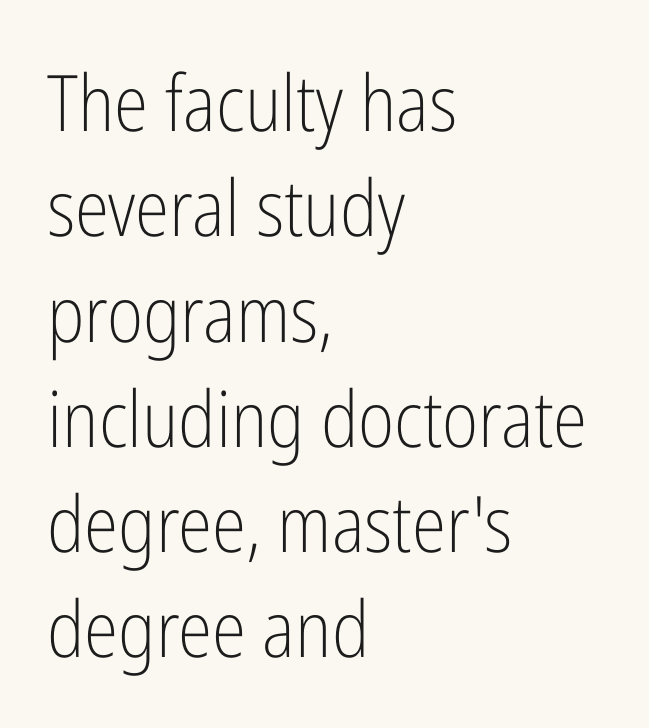
{"serif": "no", "italic": "no", "bold": "no", "weight": "light", "width": "condensed", "stroke_contrast": "low", "x_height": "medium", "monospaced": "no", "underline": "no", "align": "left", "line_spacing": "normal", "line_spacing_ratio": 1.35, "letter_spacing": "normal", "letter_spacing_em": 0.0, "glyph_px": 78}
